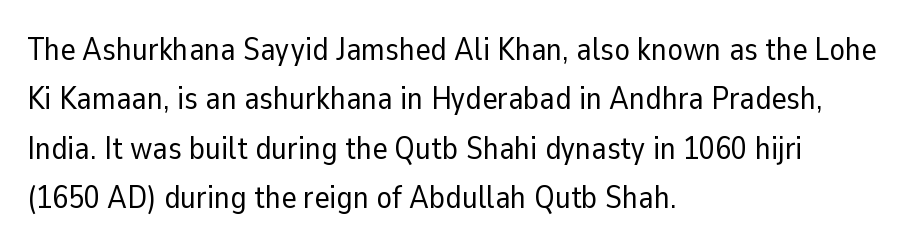
The image shows 32 px regular-weight sans-serif type, upright; set left-aligned, normal line spacing (1.54x), normal letter spacing, not underlined; low stroke contrast and a medium x-height.
